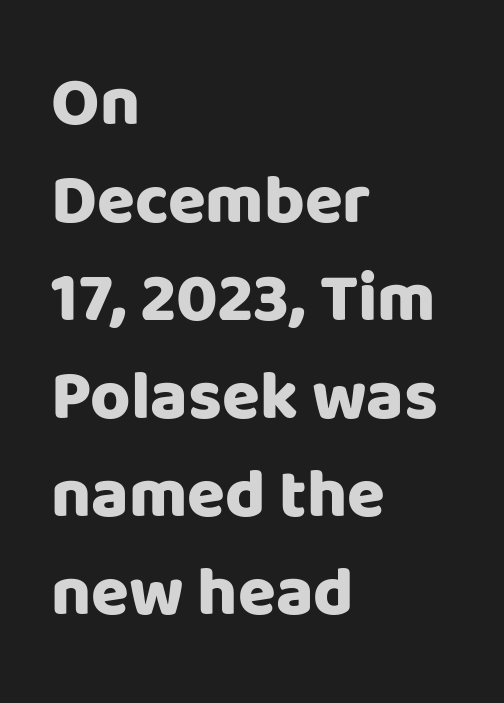
{"serif": "no", "italic": "no", "bold": "yes", "weight": "heavy", "width": "normal", "stroke_contrast": "low", "x_height": "large", "monospaced": "no", "underline": "no", "align": "left", "line_spacing": "normal", "line_spacing_ratio": 1.42, "letter_spacing": "normal", "letter_spacing_em": 0.0, "glyph_px": 69}
